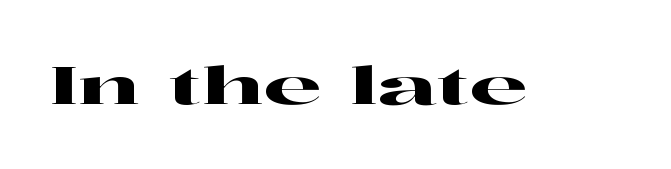
{"serif": "yes", "italic": "no", "width": "wide", "stroke_contrast": "high", "x_height": "medium", "monospaced": "no", "underline": "no", "letter_spacing": "normal", "letter_spacing_em": 0.0, "glyph_px": 52}
